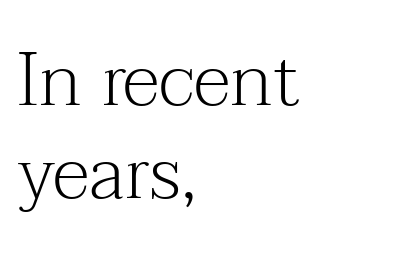
{"serif": "yes", "italic": "no", "bold": "no", "weight": "light", "width": "normal", "stroke_contrast": "medium", "x_height": "medium", "monospaced": "no", "underline": "no", "align": "left", "line_spacing_ratio": 1.24, "letter_spacing": "normal", "letter_spacing_em": 0.0, "glyph_px": 75}
